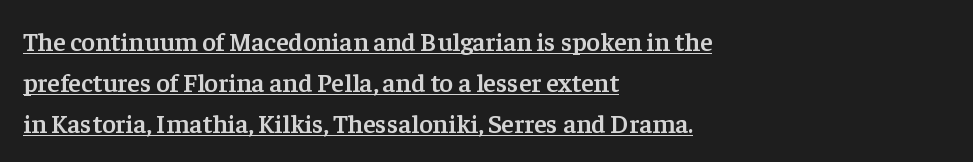
Q: Is the text bold? A: Semi-bold.
Q: Is the text italic (slanted)? A: No, it is upright.
Q: Is the text underlined? A: Yes.
Q: How is the paragraph aligned? A: Left-aligned.
Q: Is the spacing between letters normal or unusually wide? A: Normal.
Q: Is the spacing between lines tight, normal or loose? A: Normal.
